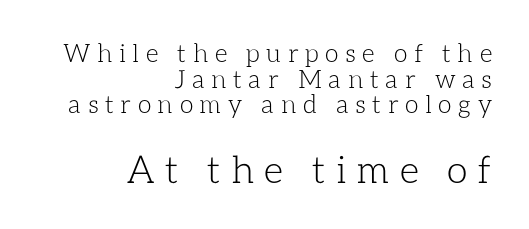
Each row of text sits above clean, open space. The space between consecutive lines is stingy. These lines are set flush right with a ragged left edge. The rendering uses natural spacing where letterforms have individual widths. The later block is typeset at a bigger size than the earlier block.
